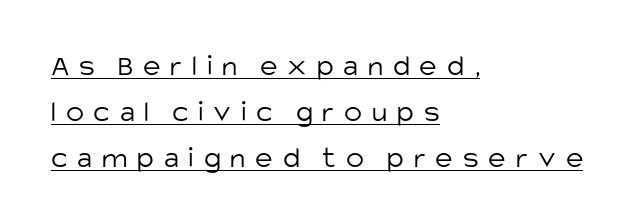
The image shows 30 px light sans-serif type, upright; set left-aligned, normal line spacing (1.53x), unusually wide letter spacing (+0.33 em), underlined; low stroke contrast and a large x-height.
